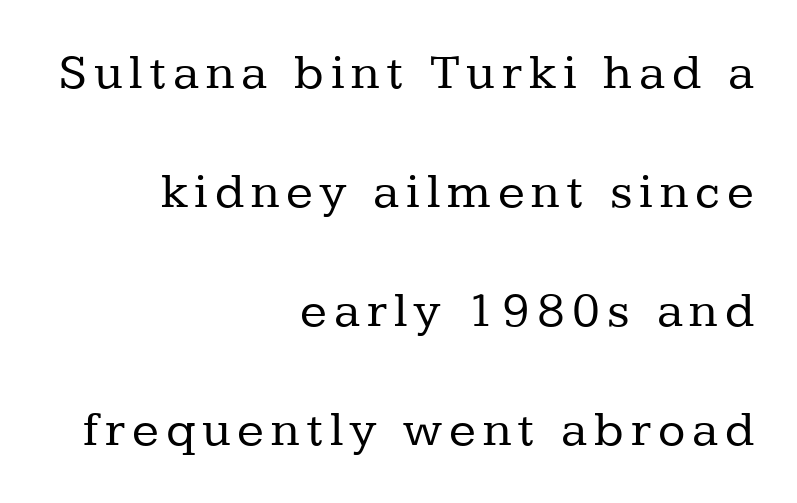
Honestly, there is no underline to notice here at all. Looks like regular typesetting: each glyph gets only the width it needs. Small tapered or slab feet sit at the stroke ends, so this counts as serif. Stems here are at most as thick as an everyday book face. Notice how the passage keeps a crisp vertical edge on the right only.
